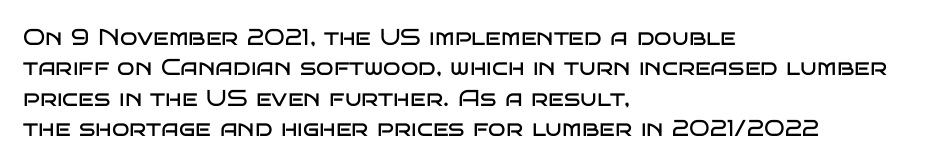
{"italic": "no", "bold": "no", "underline": "no", "align": "left", "line_spacing": "normal", "line_spacing_ratio": 1.32, "letter_spacing": "normal", "letter_spacing_em": 0.0, "glyph_px": 23}
